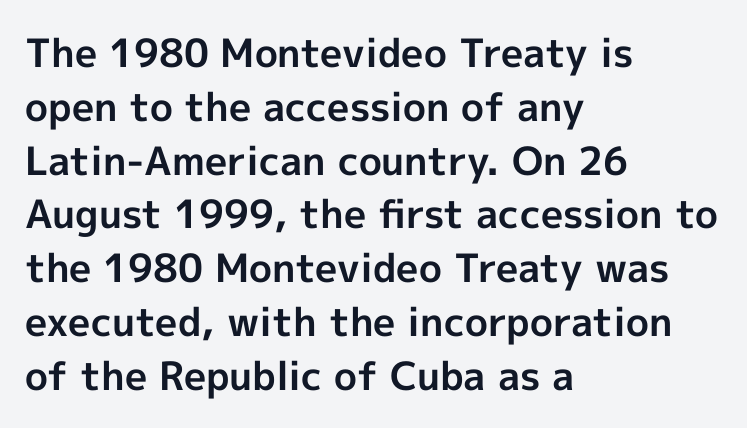
{"serif": "no", "italic": "no", "bold": "yes", "weight": "bold", "width": "normal", "x_height": "medium", "monospaced": "no", "underline": "no", "align": "left", "line_spacing": "normal", "line_spacing_ratio": 1.38, "letter_spacing": "normal", "letter_spacing_em": 0.0, "glyph_px": 39}
